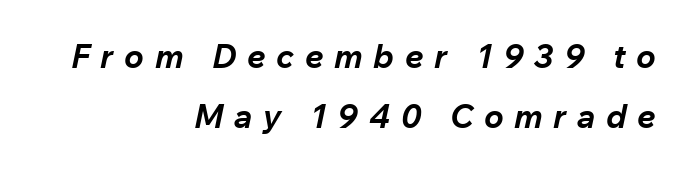
Q: Is the text bold? A: Yes.
Q: Is the text italic (slanted)? A: Yes, it leans right by about 12 degrees.
Q: Is the text underlined? A: No.
Q: How is the paragraph aligned? A: Right-aligned.
Q: Is the spacing between letters normal or unusually wide? A: Unusually wide.
Q: Width (condensed, normal, or wide)? A: Normal.
Q: Stroke contrast? A: Low.
Q: x-height? A: Medium.
Q: Monospaced? A: No.
